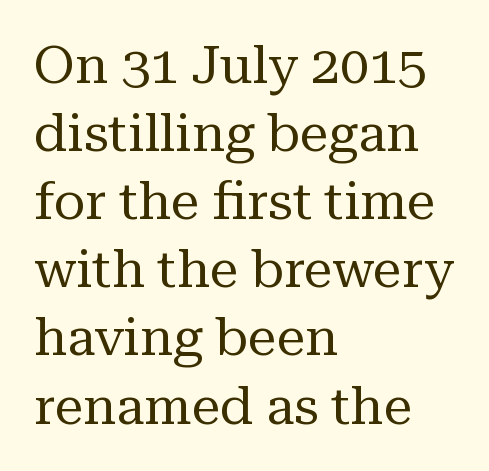
The typography opts for an upright posture over an oblique one. There is no visible air inserted between adjacent glyphs. Descenders hang freely into open space. The face looks like a standard text weight, possibly lighter. Honestly, the row spacing looks completely unremarkable. If you drew a ruler down the left edge, every line would touch it.
